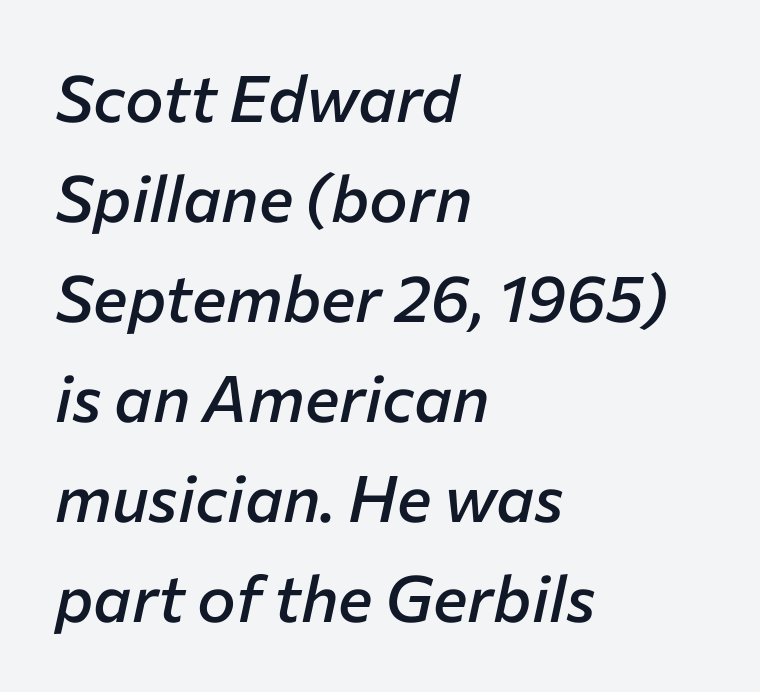
Q: Is the text bold? A: Semi-bold.
Q: Is the text italic (slanted)? A: Yes, it leans right by about 12 degrees.
Q: Is the text underlined? A: No.
Q: How is the paragraph aligned? A: Left-aligned.
Q: Is the spacing between letters normal or unusually wide? A: Normal.
Q: Is the spacing between lines tight, normal or loose? A: Normal.
Q: Width (condensed, normal, or wide)? A: Normal.
Q: Stroke contrast? A: Low.
Q: x-height? A: Medium.
Q: Monospaced? A: No.
